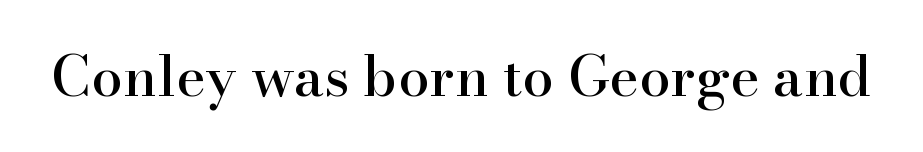
Q: Is the text italic (slanted)? A: No, it is upright.
Q: Is the typeface a serif or a sans-serif typeface? A: Serif.
Q: Is the text underlined? A: No.
Q: Is the spacing between letters normal or unusually wide? A: Normal.
Q: Width (condensed, normal, or wide)? A: Normal.
Q: Stroke contrast? A: High.
Q: x-height? A: Small.
Q: Monospaced? A: No.
